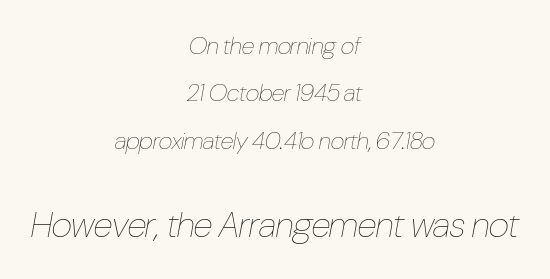
Compared with a flush-left layout, this one balances lines on the center instead. Spacing verdict: proportional, widths tailored to each character. Airy leading. Compared with typical body copy, the letter spacing here is the same. No extra ink here — the face is not bold.
